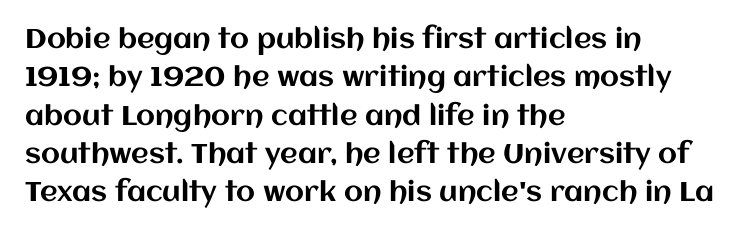
Compared with typical paragraphs, the rows here are spaced about the same. Posture: straight, roman, zero tilt. Inter-character spacing is left at the font's built-in metrics. The space beneath each line is pristine and unruled. The compositor pushed each line to the left boundary.
